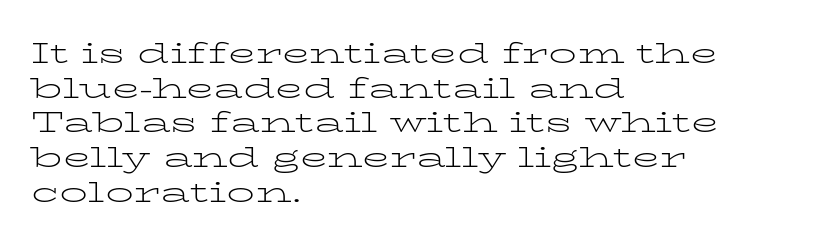
Q: Is the text bold? A: No.
Q: Is the text italic (slanted)? A: No, it is upright.
Q: Is the typeface a serif or a sans-serif typeface? A: Serif.
Q: Is the text underlined? A: No.
Q: How is the paragraph aligned? A: Left-aligned.
Q: Is the spacing between letters normal or unusually wide? A: Normal.
Q: Width (condensed, normal, or wide)? A: Wide.
Q: Stroke contrast? A: Low.
Q: x-height? A: Medium.
Q: Monospaced? A: No.
